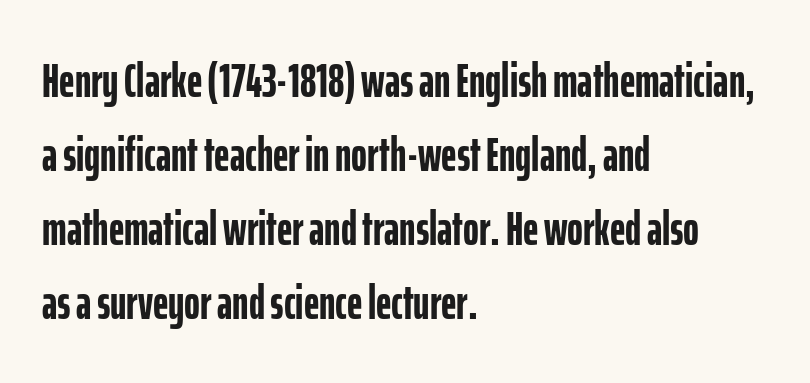
The image shows 48 px semibold, condensed sans-serif type, upright; set left-aligned, normal line spacing (1.54x), normal letter spacing, not underlined; low stroke contrast and a medium x-height.
